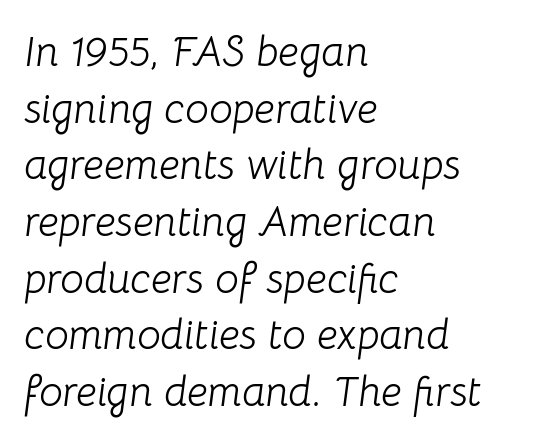
{"italic": "yes", "lean": "right", "slant_degrees": 8, "bold": "no", "weight": "light", "width": "normal", "stroke_contrast": "low", "x_height": "medium", "monospaced": "no", "underline": "no", "align": "left", "line_spacing": "normal", "line_spacing_ratio": 1.35, "letter_spacing": "normal", "letter_spacing_em": 0.0, "glyph_px": 42}
